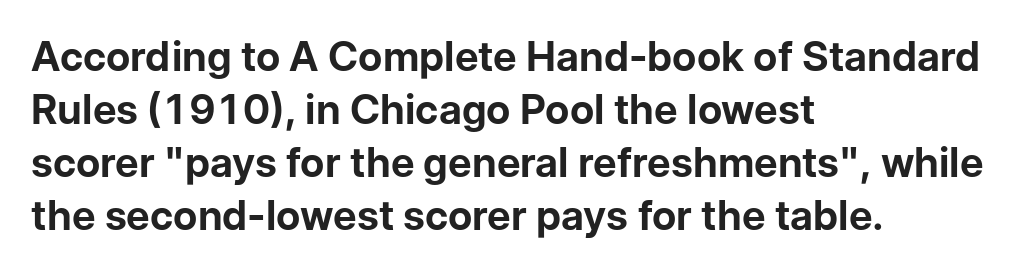
{"serif": "no", "italic": "no", "bold": "yes", "weight": "bold", "width": "normal", "stroke_contrast": "low", "x_height": "medium", "monospaced": "no", "underline": "no", "align": "left", "line_spacing": "normal", "line_spacing_ratio": 1.29, "letter_spacing": "normal", "letter_spacing_em": 0.0, "glyph_px": 41}
